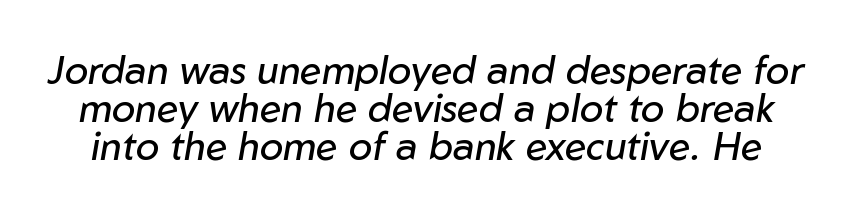
{"italic": "yes", "lean": "right", "slant_degrees": 10, "bold": "no", "weight": "regular", "width": "normal", "stroke_contrast": "low", "x_height": "medium", "monospaced": "no", "underline": "no", "line_spacing": "tight", "line_spacing_ratio": 0.97, "letter_spacing": "normal", "letter_spacing_em": 0.0, "glyph_px": 39}
